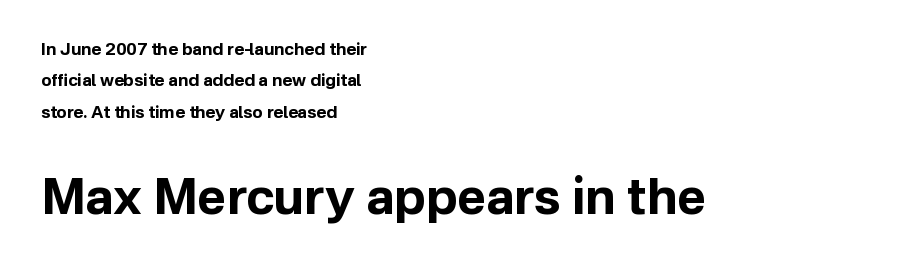
The compositor pushed each line to the left boundary. The letters advance in unequal steps, a hallmark of proportional type. Block two is the big one; block one sits smaller above it. Heavy-handed strokes throughout: this text is bold.
